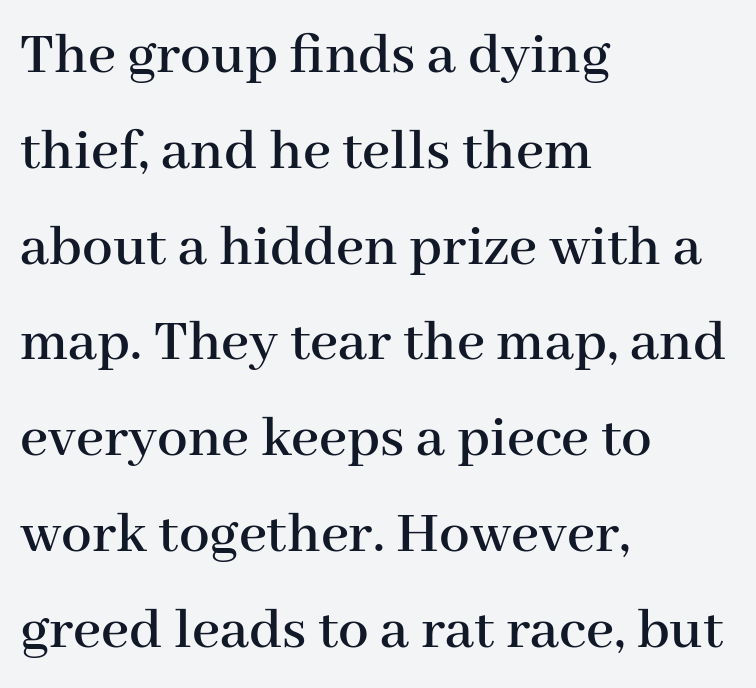
{"serif": "yes", "italic": "no", "width": "normal", "stroke_contrast": "high", "x_height": "medium", "monospaced": "no", "underline": "no", "align": "left", "line_spacing": "normal", "line_spacing_ratio": 1.57, "letter_spacing": "normal", "letter_spacing_em": 0.0, "glyph_px": 61}
